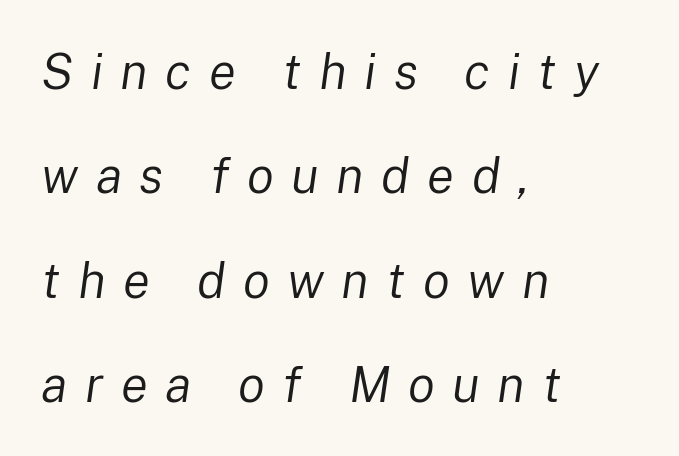
Leftover space on each line is placed entirely after the last word. Looking at the ascenders, they clearly lean. Words appear elongated and porous because spacing is wide. Decoration check: the copy has no underline.
